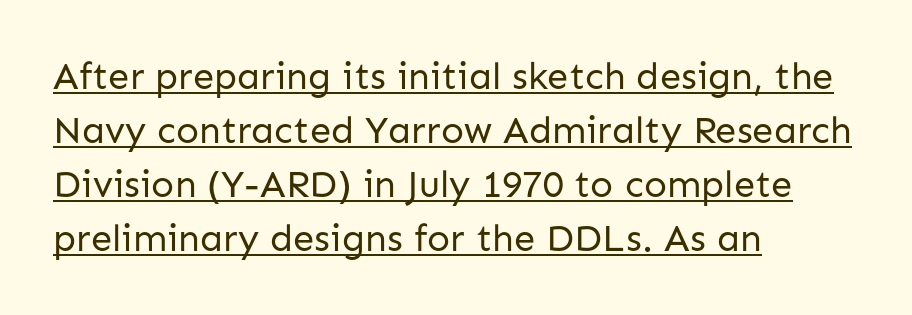
The image shows 38 px regular-weight sans-serif type, upright; set left-aligned, normal line spacing (1.42x), normal letter spacing, underlined; low stroke contrast and a medium x-height.
